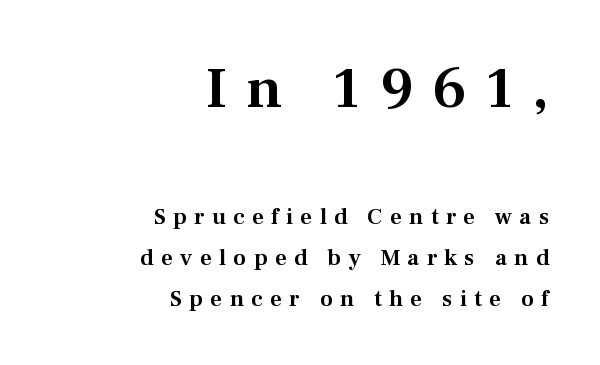
The face used here is rendered with a markedly widened letterfit. The space beneath each line is pristine and unruled. When letters stand straight like this, we call the style roman or upright. In this sample the first text group is rendered at the bigger scale. A typesetter would call this proportional, since set widths differ per character.
